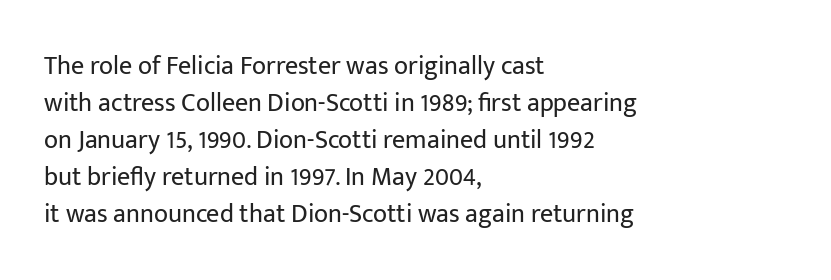
Q: Is the text bold? A: No.
Q: Is the text italic (slanted)? A: No, it is upright.
Q: Is the text underlined? A: No.
Q: How is the paragraph aligned? A: Left-aligned.
Q: Is the spacing between letters normal or unusually wide? A: Normal.
Q: Is the spacing between lines tight, normal or loose? A: Normal.
